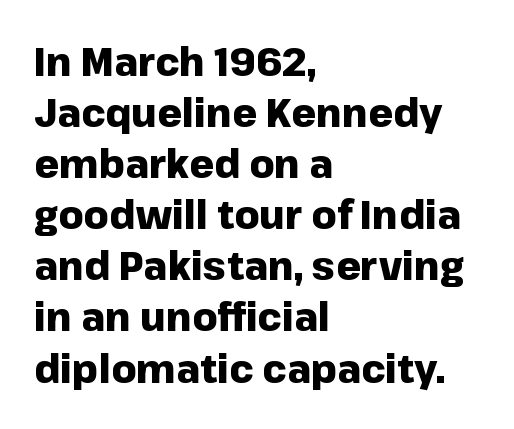
A typesetter would mark this as roman, not italic. Every letter is thick-stroked: bold, no question. Alignment: flush left. The type family on display is of the sans-serif kind. Each new line begins a customary step beneath the previous one. Decoration check: the copy has no underline.
